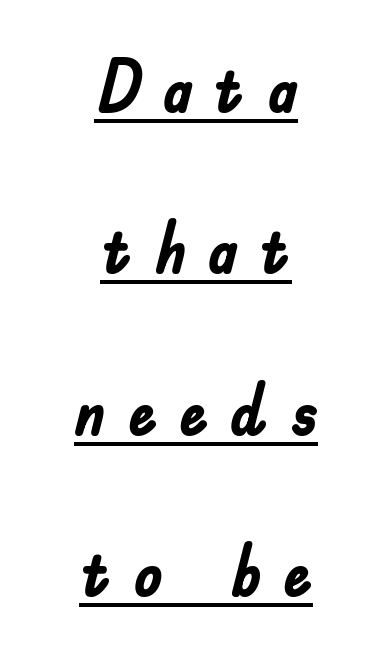
{"serif": "no", "bold": "yes", "weight": "semibold", "width": "condensed", "stroke_contrast": "low", "x_height": "small", "monospaced": "no", "underline": "yes", "align": "center", "line_spacing": "loose", "line_spacing_ratio": 2.21, "letter_spacing": "wide", "letter_spacing_em": 0.29, "glyph_px": 73}
